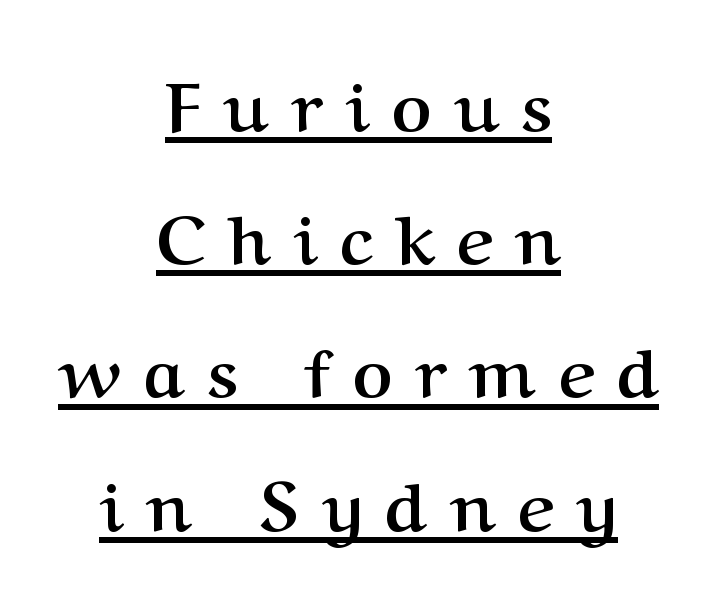
The image shows 69 px semibold serif type, upright; set centered, loose line spacing (1.93x), unusually wide letter spacing (+0.33 em), underlined; medium stroke contrast and a medium x-height.
